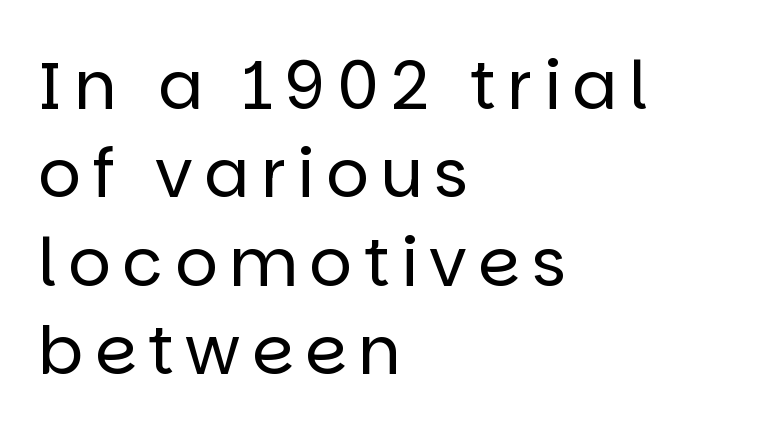
The image shows 67 px regular-weight sans-serif type, upright; set left-aligned, normal line spacing (1.32x), not underlined; low stroke contrast and a large x-height.
